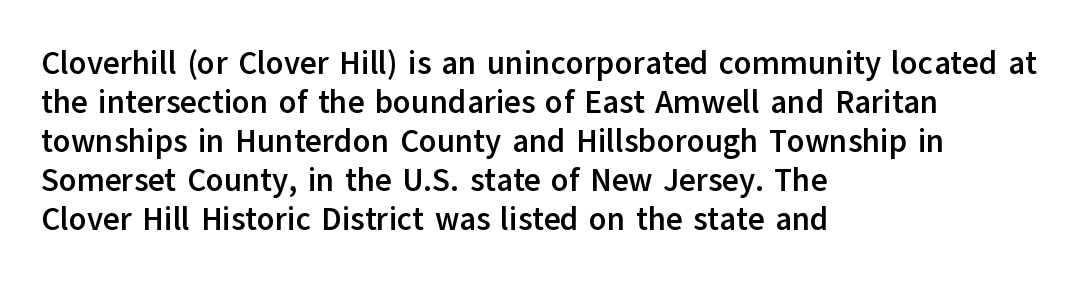
Q: Is the text bold? A: Yes.
Q: Is the text italic (slanted)? A: No, it is upright.
Q: Is the typeface a serif or a sans-serif typeface? A: Sans-serif.
Q: Is the text underlined? A: No.
Q: How is the paragraph aligned? A: Left-aligned.
Q: Is the spacing between letters normal or unusually wide? A: Normal.
Q: Width (condensed, normal, or wide)? A: Normal.
Q: Stroke contrast? A: Low.
Q: x-height? A: Medium.
Q: Monospaced? A: No.
